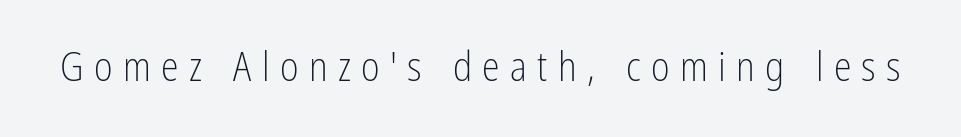
The string is rendered with underlining switched off. Does the type have serifs? No, each stem ends abruptly. The cut favours lightness, reaching ordinary text weight at its darkest. How are the letters spaced? Widely, with obvious added tracking. The rendering uses natural spacing where letterforms have individual widths. Nope, not italic — everything's standing straight.
